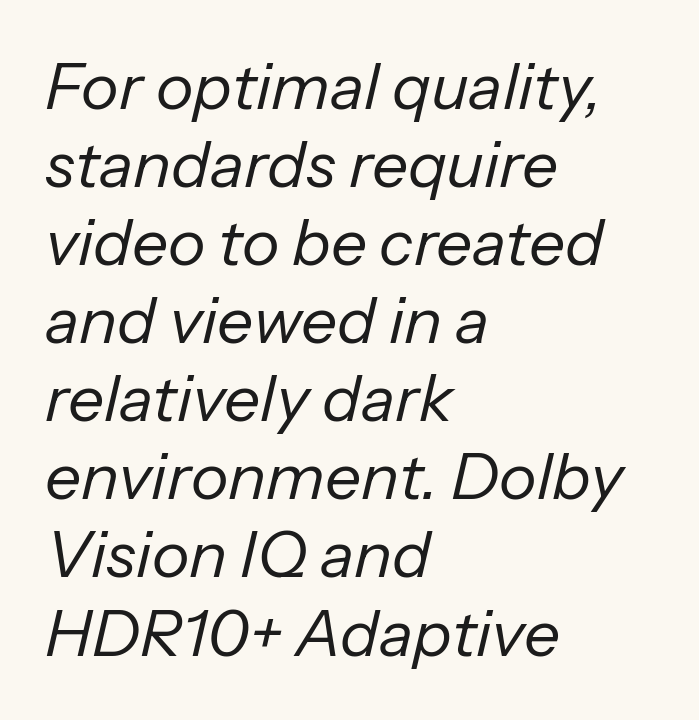
The rag falls on the right side of this text block. Rendered with sloped, italic letterforms. Bold? No — there's no thickening of the strokes. Beneath every word, the page is bare. The face used here is proportionally spaced, like ordinary book or web type.
